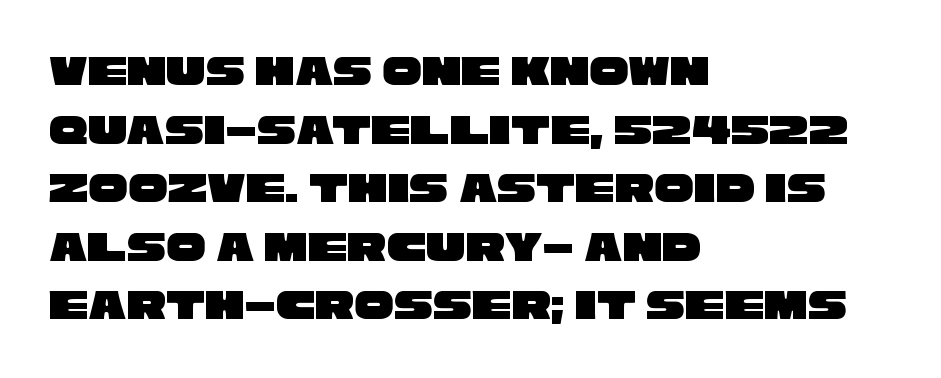
The image shows 44 px wide sans-serif type; set left-aligned, normal line spacing (1.33x), normal letter spacing, not underlined; low stroke contrast and a large x-height.
